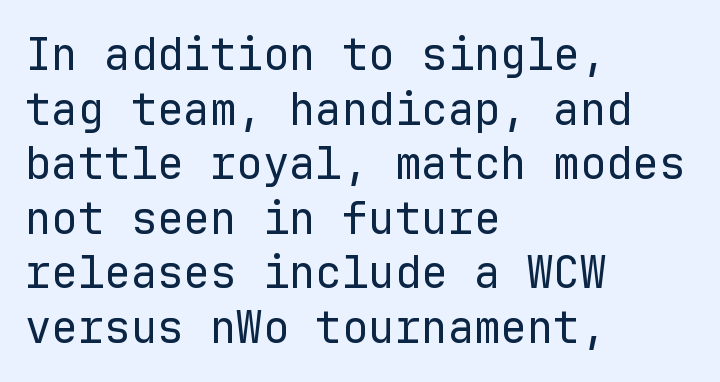
The image shows 44 px regular-weight sans-serif type, upright, monospaced; set left-aligned, line spacing 1.24x, normal letter spacing, not underlined; low stroke contrast and a medium x-height.
